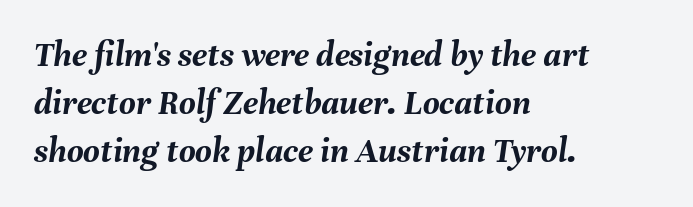
Q: Is the text bold? A: Yes.
Q: Is the text italic (slanted)? A: Yes, it leans right by about 8 degrees.
Q: Is the text underlined? A: No.
Q: How is the paragraph aligned? A: Left-aligned.
Q: Is the spacing between letters normal or unusually wide? A: Normal.
Q: Is the spacing between lines tight, normal or loose? A: Normal.
Q: Width (condensed, normal, or wide)? A: Normal.
Q: Stroke contrast? A: Medium.
Q: x-height? A: Medium.
Q: Monospaced? A: No.
